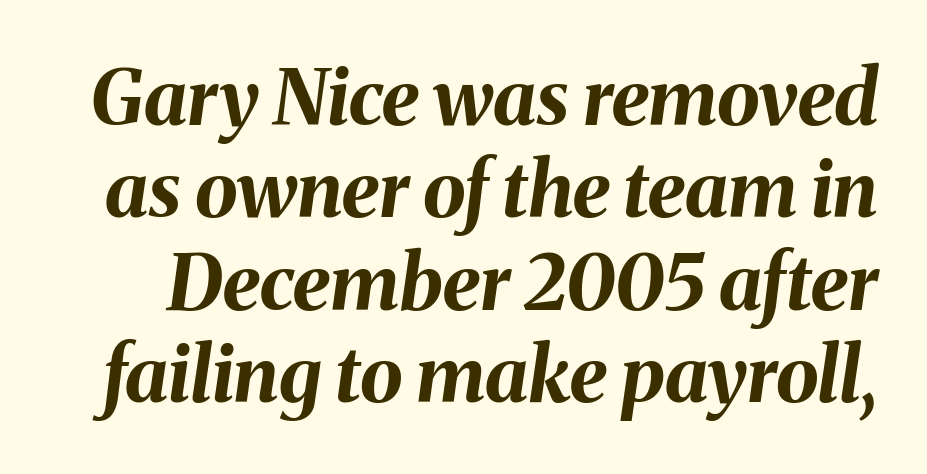
{"italic": "yes", "lean": "right", "slant_degrees": 8, "bold": "yes", "weight": "bold", "width": "normal", "stroke_contrast": "medium", "x_height": "medium", "monospaced": "no", "underline": "no", "line_spacing_ratio": 1.2, "letter_spacing": "normal", "letter_spacing_em": 0.0, "glyph_px": 77}
